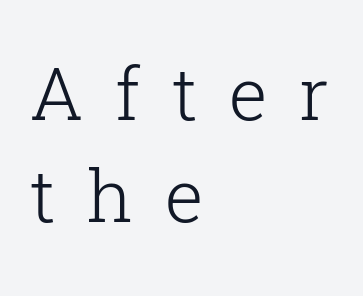
Q: Is the text bold? A: No.
Q: Is the text italic (slanted)? A: No, it is upright.
Q: Is the typeface a serif or a sans-serif typeface? A: Serif.
Q: Is the text underlined? A: No.
Q: How is the paragraph aligned? A: Left-aligned.
Q: Is the spacing between letters normal or unusually wide? A: Unusually wide.
Q: Is the spacing between lines tight, normal or loose? A: Normal.
Q: Width (condensed, normal, or wide)? A: Normal.
Q: Stroke contrast? A: Low.
Q: x-height? A: Medium.
Q: Monospaced? A: No.
